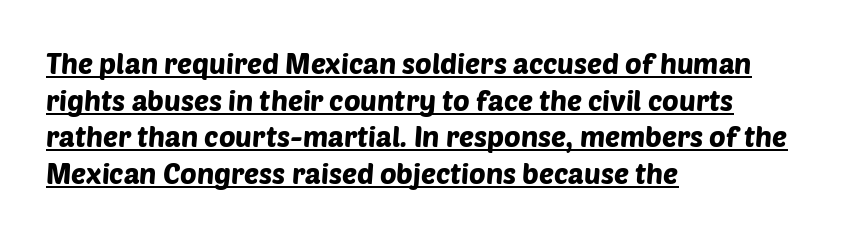
Horizontally, the lines are justified to the leading edge only. Stroke terminals: plain, sans-serif. Honestly, the underline is the first thing you notice here. Compared with typical body copy, the letter spacing here is the same. The passage shown stacks its lines at a standard gap.
